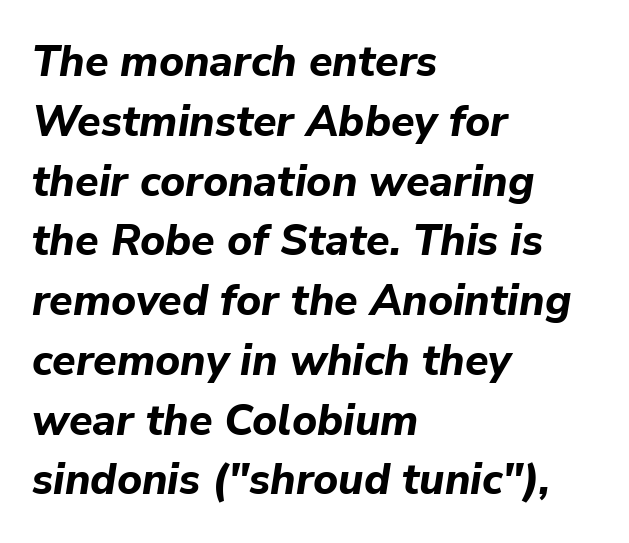
Q: Is the text bold? A: Yes.
Q: Is the text italic (slanted)? A: Yes, it leans right by about 9 degrees.
Q: Is the text underlined? A: No.
Q: How is the paragraph aligned? A: Left-aligned.
Q: Is the spacing between letters normal or unusually wide? A: Normal.
Q: Is the spacing between lines tight, normal or loose? A: Normal.
Q: Width (condensed, normal, or wide)? A: Normal.
Q: Stroke contrast? A: Low.
Q: x-height? A: Medium.
Q: Monospaced? A: No.
